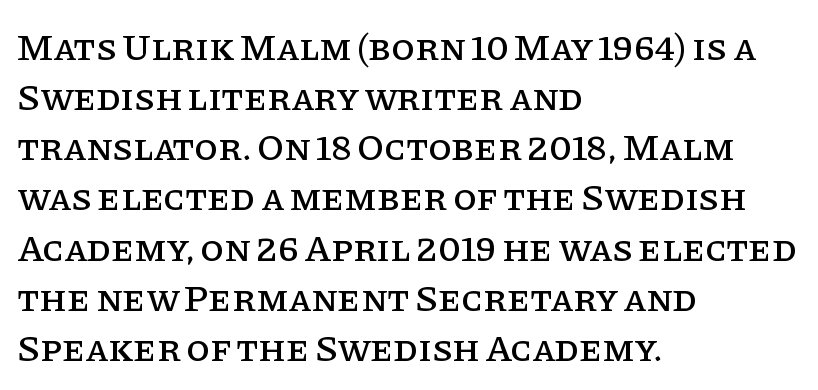
Caption: multi-line text, flush left, ragged right. The rendering keeps characters at their native spacing. You could not count columns in this text — the font is proportionally spaced. The type sits square on the baseline with zero lean.
